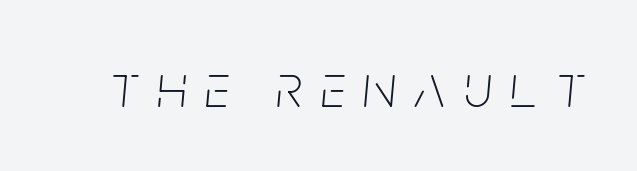
Letters rest on an invisible, unmarked baseline. Weight: regular or lighter. Each letter keeps its own natural width here, so spacing adapts to shape. Here the glyphs are tracked loosely, breaking word shapes into spaced letters. When letters slant like this, we call the style italic.
